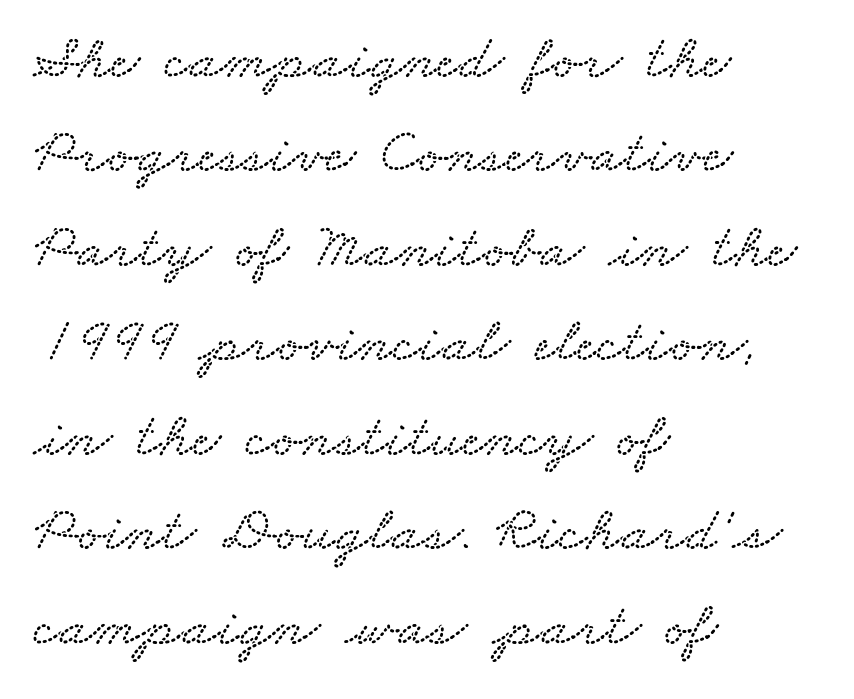
{"width": "wide", "stroke_contrast": "low", "x_height": "small", "monospaced": "no", "underline": "no", "align": "left", "line_spacing": "normal", "line_spacing_ratio": 1.5, "letter_spacing": "normal", "letter_spacing_em": 0.0, "glyph_px": 63}
